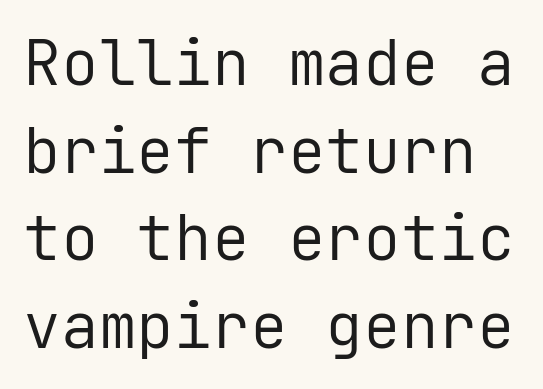
{"serif": "no", "italic": "no", "bold": "no", "weight": "regular", "width": "normal", "stroke_contrast": "low", "x_height": "medium", "monospaced": "yes", "underline": "no", "line_spacing": "normal", "line_spacing_ratio": 1.39, "letter_spacing": "normal", "letter_spacing_em": 0.0, "glyph_px": 63}
